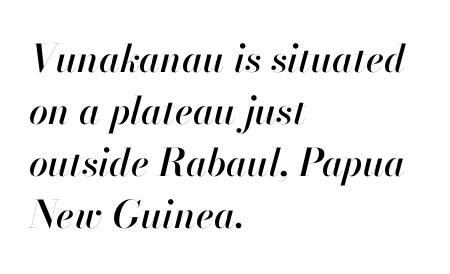
The image shows 38 px text type, italic (leaning right); set left-aligned, normal line spacing (1.37x), normal letter spacing, not underlined; high stroke contrast and a small x-height.
